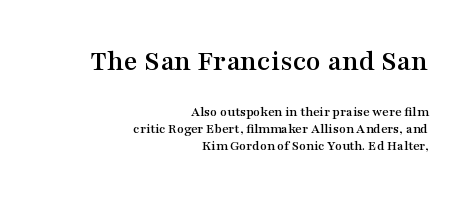
The image shows 30 px wide serif type, upright; set right-aligned, line spacing 1.21x, normal letter spacing, not underlined; the first (top) block is 2.14x larger; medium stroke contrast and a medium x-height.
